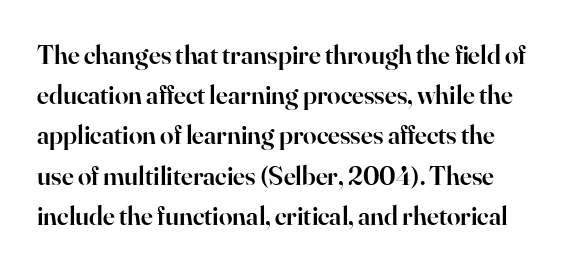
The image shows 27 px text type, upright; set normal line spacing (1.49x), normal letter spacing, not underlined.
